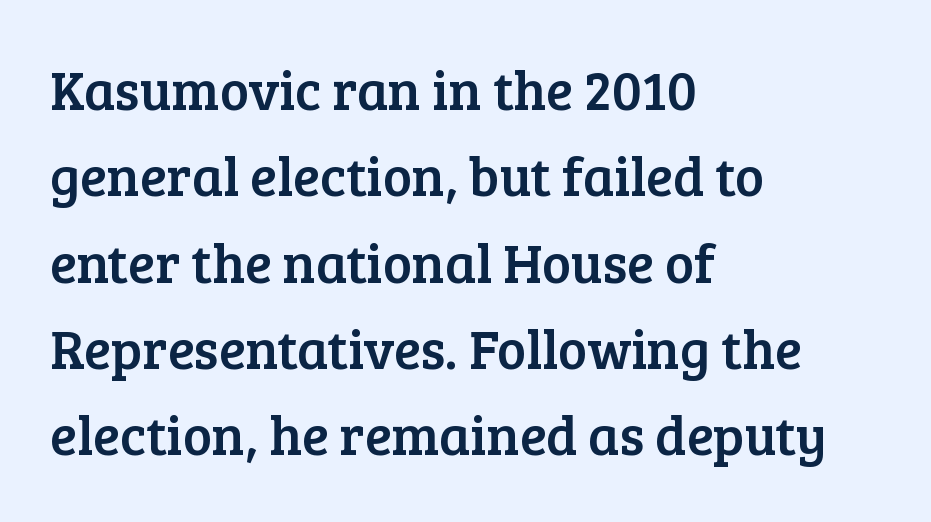
{"serif": "yes", "italic": "no", "width": "normal", "stroke_contrast": "low", "x_height": "medium", "monospaced": "no", "underline": "no", "align": "left", "line_spacing": "normal", "line_spacing_ratio": 1.57, "letter_spacing": "normal", "letter_spacing_em": 0.0, "glyph_px": 55}
